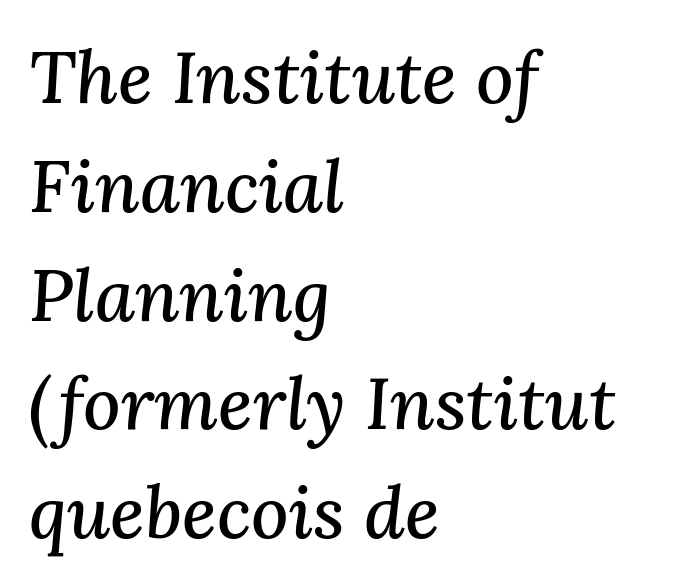
Q: Is the text italic (slanted)? A: Yes, it leans right by about 3 degrees.
Q: Is the typeface a serif or a sans-serif typeface? A: Serif.
Q: Is the text underlined? A: No.
Q: How is the paragraph aligned? A: Left-aligned.
Q: Is the spacing between letters normal or unusually wide? A: Normal.
Q: Is the spacing between lines tight, normal or loose? A: Normal.
Q: Width (condensed, normal, or wide)? A: Normal.
Q: Stroke contrast? A: Medium.
Q: x-height? A: Medium.
Q: Monospaced? A: No.
